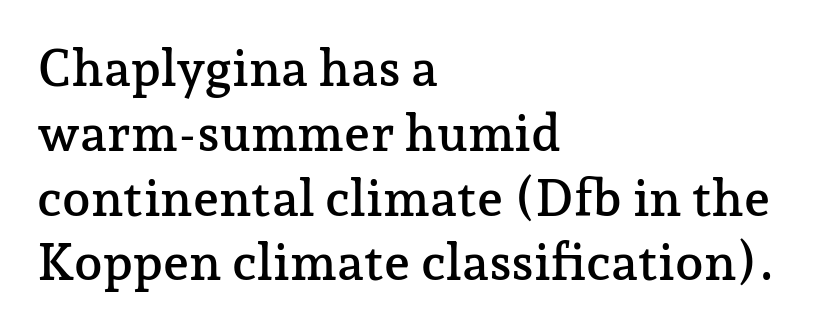
{"serif": "yes", "italic": "no", "width": "normal", "stroke_contrast": "low", "x_height": "medium", "monospaced": "no", "underline": "no", "align": "left", "line_spacing": "normal", "line_spacing_ratio": 1.27, "letter_spacing": "normal", "letter_spacing_em": 0.0, "glyph_px": 51}
